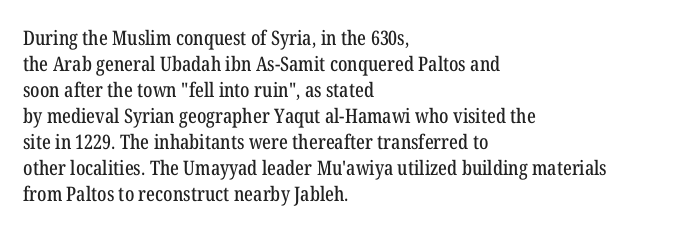
The letterforms sit shoulder to shoulder at normal distance. The lines in this sample share a left origin and differ only in where they stop. Lines of text with bare space underneath. This sample keeps an unexceptional amount of space between lines. Upright lettering throughout.
